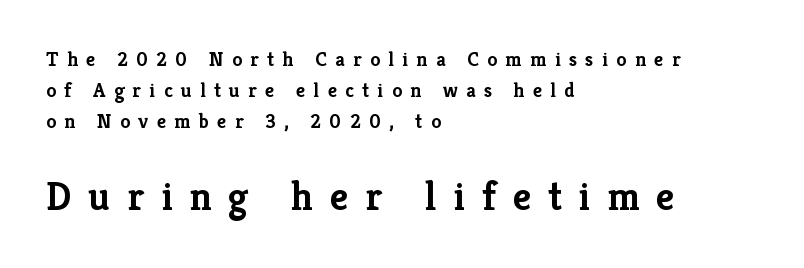
{"serif": "yes", "italic": "no", "bold": "yes", "weight": "semibold", "width": "normal", "stroke_contrast": "low", "x_height": "medium", "monospaced": "no", "underline": "no", "align": "left", "line_spacing": "normal", "line_spacing_ratio": 1.55, "letter_spacing": "wide", "letter_spacing_em": 0.42, "larger_block": "second", "size_ratio": 2.0, "glyph_px": 40}
